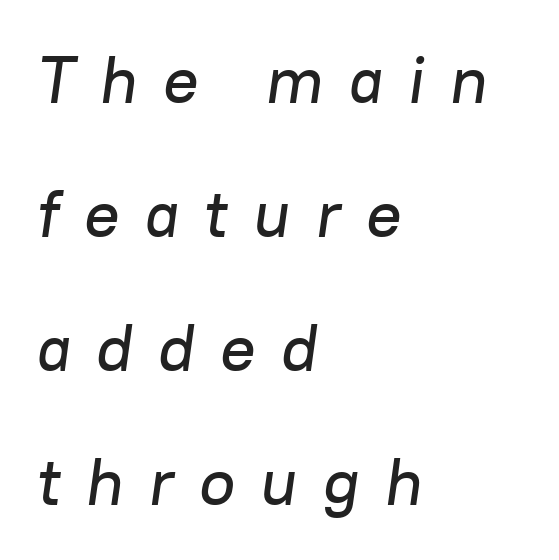
{"italic": "yes", "lean": "right", "slant_degrees": 8, "width": "normal", "stroke_contrast": "low", "x_height": "medium", "monospaced": "no", "underline": "no", "align": "left", "line_spacing": "loose", "line_spacing_ratio": 2.03, "letter_spacing": "wide", "letter_spacing_em": 0.38, "glyph_px": 66}
